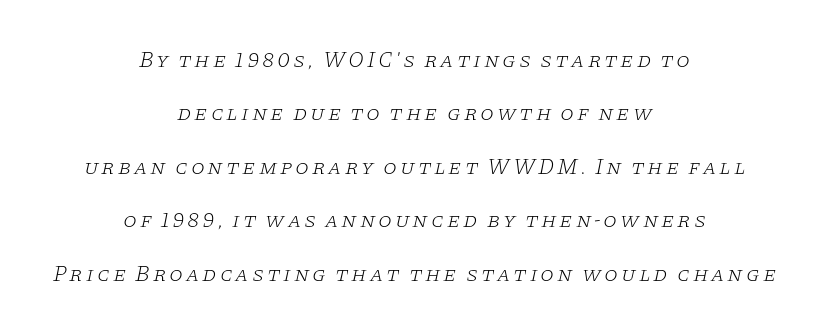
The image shows 22 px text type, italic (leaning right); set centered, loose line spacing (2.43x), not underlined.
